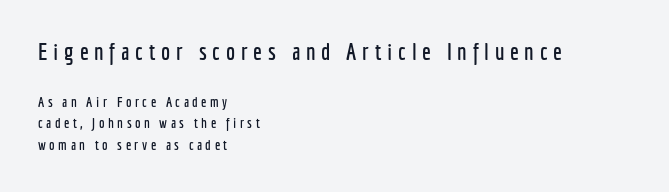
{"italic": "no", "underline": "no", "align": "left", "line_spacing": "normal", "line_spacing_ratio": 1.57, "letter_spacing": "wide", "letter_spacing_em": 0.25, "larger_block": "first", "size_ratio": 1.64, "glyph_px": 23}
